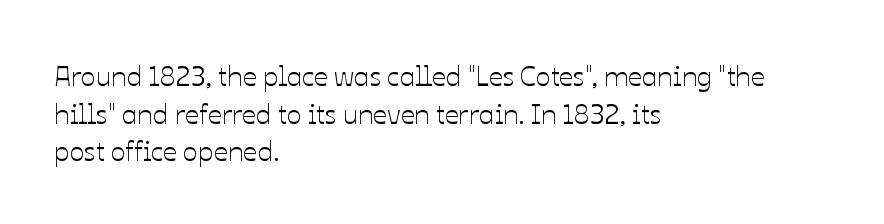
The image shows 28 px text type, upright; set left-aligned, normal line spacing (1.34x), normal letter spacing, not underlined; low stroke contrast and a medium x-height.
